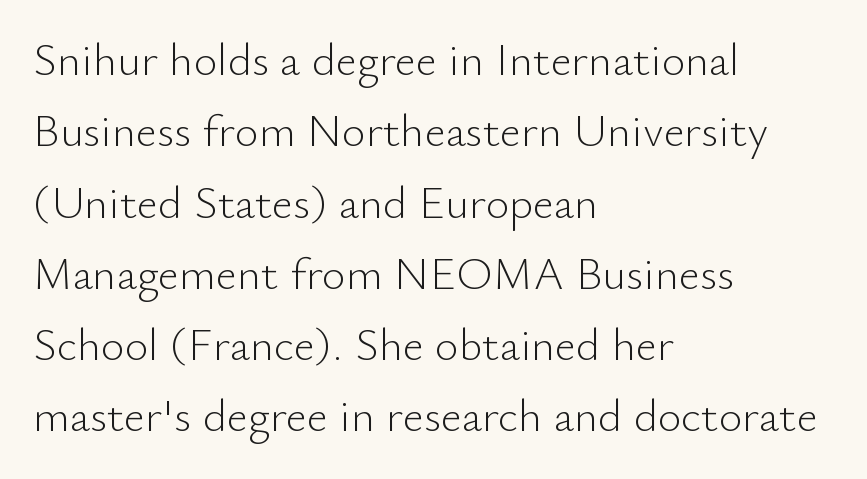
In terms of leading, this rendering sits right in the middle. Any mark beneath the type? The region is blank. What kind of face is this? One without serifs — a sans. The strokes are not fattened; the text isn't bold. Quick note: not italic, upright. You could not count columns in this text — the font is proportionally spaced.
